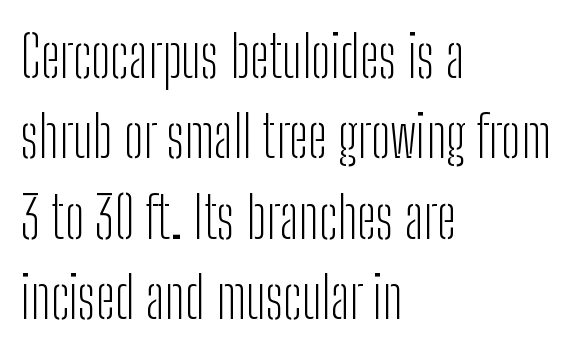
When letters stand straight like this, we call the style roman or upright. This rendering features lettering with no underline. Stems here are at most as thick as an everyday book face. The letters advance in unequal steps, a hallmark of proportional type. Does the leading feel generous? No, just average. These lines keep a tight, regular rhythm from letter to letter.
